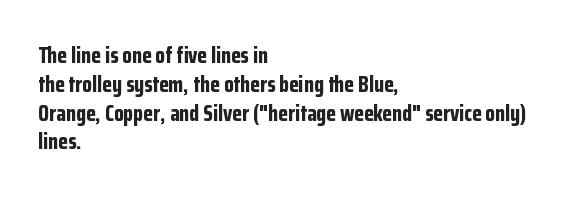
The image shows 22 px bold type, upright; set left-aligned, normal line spacing (1.31x), normal letter spacing, not underlined.
